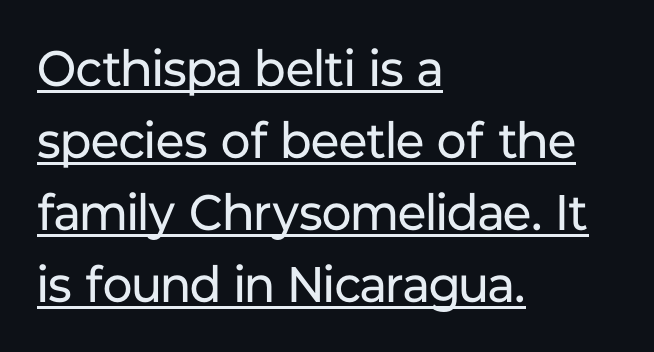
{"serif": "no", "italic": "no", "bold": "no", "weight": "regular", "width": "normal", "stroke_contrast": "low", "x_height": "medium", "monospaced": "no", "underline": "yes", "align": "left", "line_spacing": "normal", "line_spacing_ratio": 1.44, "letter_spacing": "normal", "letter_spacing_em": 0.0, "glyph_px": 50}
